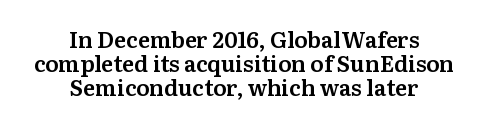
The image shows 22 px text type, upright; set centered, tight line spacing (1.1x), normal letter spacing, not underlined.
